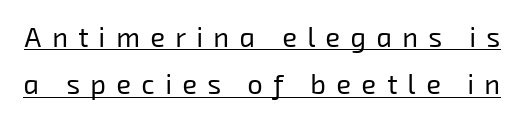
The words here are underlined. The face looks like a standard text weight, possibly lighter. There is plenty of visible air inserted between adjacent glyphs.
